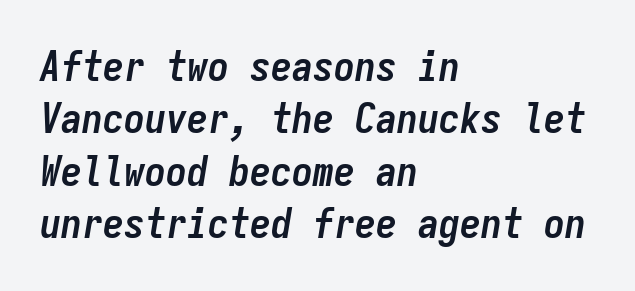
Regular leading. Tracking here is standard; glyphs follow each other at the usual distance. In terms of weight, the rendering is a true, heavy bold. Think of a typewriter: that constant character pitch is what you see here.
